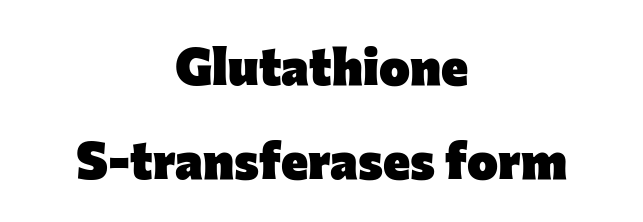
The zone under the glyphs is completely vacant. Grotesque or geometric, the face here clearly has no serifs. Layout note: lines centered. If you drew a line through each stem, it would be perfectly vertical. These words are printed bold, with thick strokes throughout. Varying glyph widths throughout — classic text-font behaviour.
